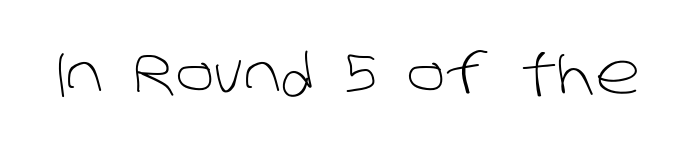
{"serif": "no", "bold": "no", "weight": "light", "width": "normal", "stroke_contrast": "low", "x_height": "large", "monospaced": "no", "underline": "no", "letter_spacing": "normal", "letter_spacing_em": 0.0, "glyph_px": 56}
